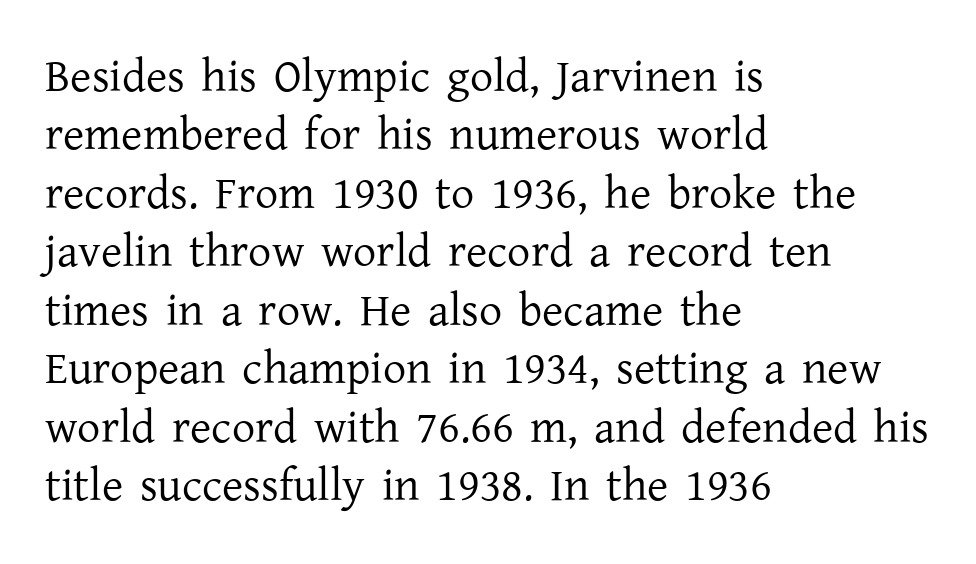
The image shows 46 px regular-weight serif type, upright; set left-aligned, normal line spacing (1.27x), normal letter spacing, not underlined; low stroke contrast and a medium x-height.
